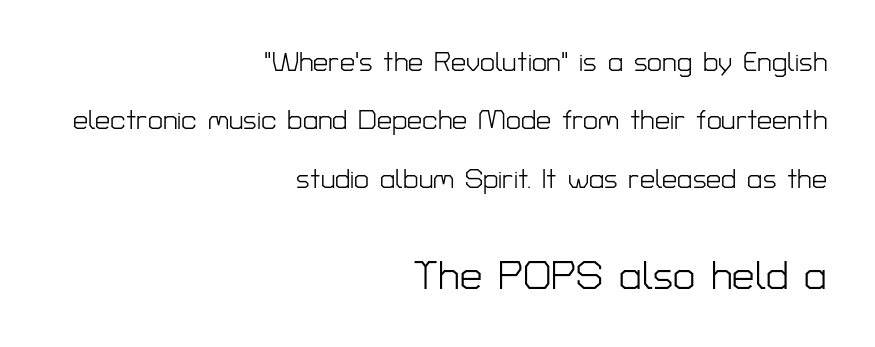
The image shows 40 px light sans-serif type, upright; set right-aligned, loose line spacing (2.16x), normal letter spacing, not underlined; the second (bottom) block is 1.48x larger; low stroke contrast and a medium x-height.
